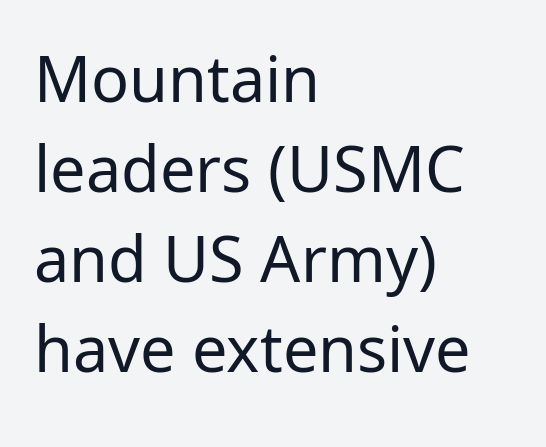
The image shows 63 px regular-weight sans-serif type, upright; set left-aligned, normal line spacing (1.43x), normal letter spacing, not underlined; low stroke contrast and a medium x-height.
